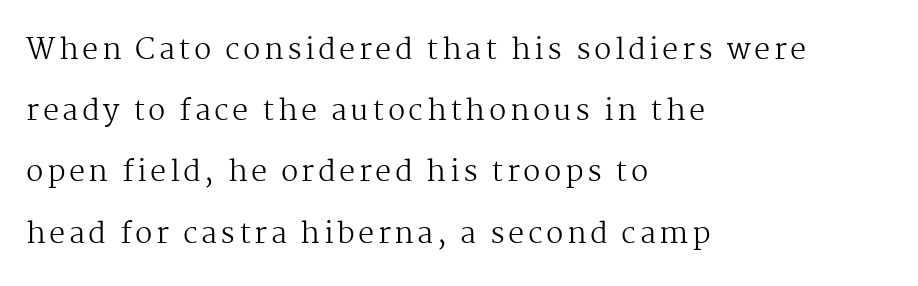
Q: Is the text bold? A: No.
Q: Is the text italic (slanted)? A: No, it is upright.
Q: Is the typeface a serif or a sans-serif typeface? A: Serif.
Q: Is the text underlined? A: No.
Q: How is the paragraph aligned? A: Left-aligned.
Q: Is the spacing between lines tight, normal or loose? A: Loose.
Q: Width (condensed, normal, or wide)? A: Normal.
Q: Stroke contrast? A: Medium.
Q: x-height? A: Medium.
Q: Monospaced? A: No.
